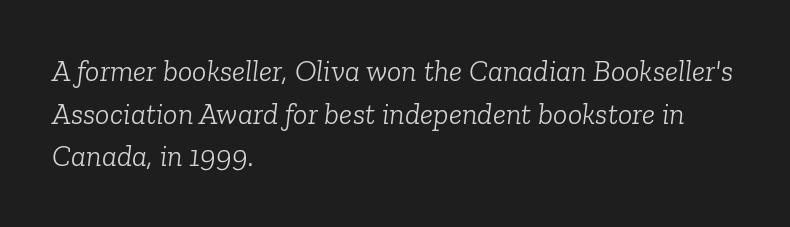
The image shows 30 px light serif type, italic (leaning right); set left-aligned, normal line spacing (1.42x), normal letter spacing, not underlined; low stroke contrast and a medium x-height.
